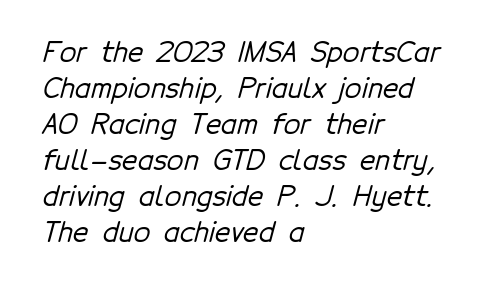
The image shows 27 px text type; set left-aligned, normal line spacing (1.33x), normal letter spacing, not underlined.
